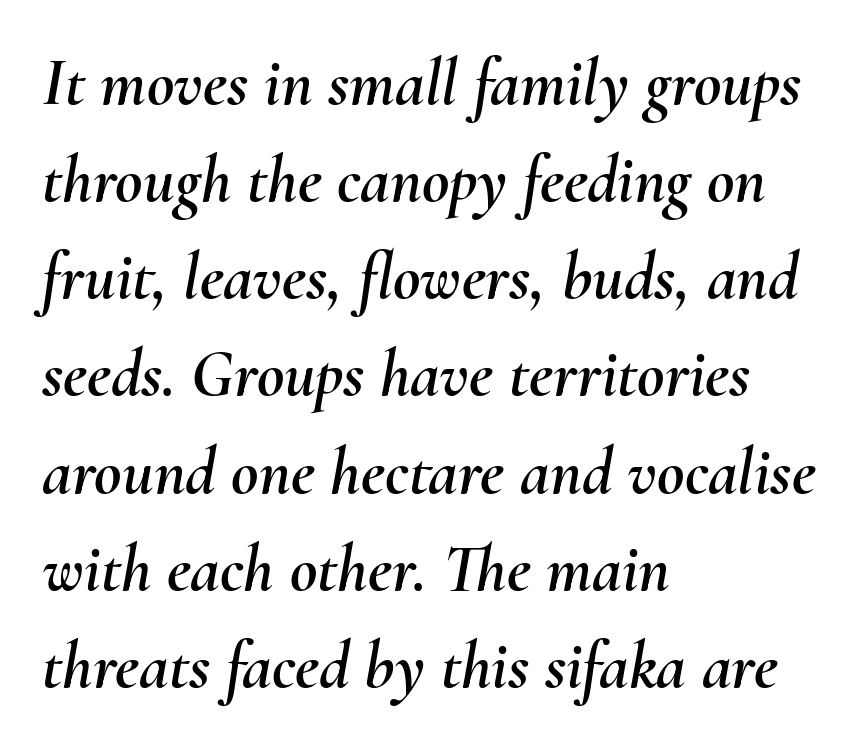
The image shows 67 px text type, italic (leaning right); set left-aligned, normal line spacing (1.45x), normal letter spacing, not underlined; medium stroke contrast and a small x-height.
